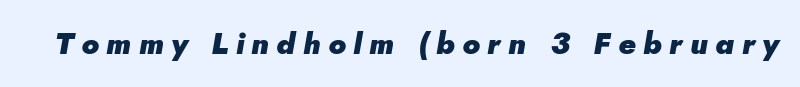
Check the space under the baseline: it is left empty. Emphasis by weight is at full strength: bold. The letters advance in unequal steps, a hallmark of proportional type. The letters are spread apart with noticeably loose tracking. The passage shown leans; its letterforms are oblique.
